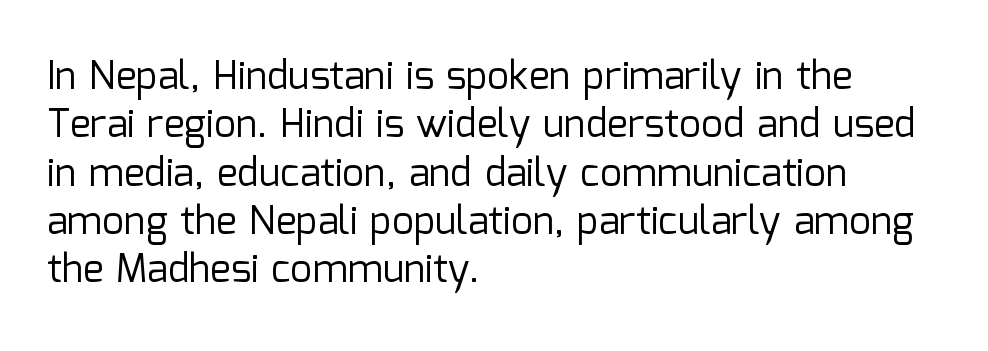
{"serif": "no", "italic": "no", "bold": "no", "weight": "regular", "width": "normal", "stroke_contrast": "low", "x_height": "medium", "monospaced": "no", "underline": "no", "align": "left", "line_spacing_ratio": 1.24, "letter_spacing": "normal", "letter_spacing_em": 0.0, "glyph_px": 39}
